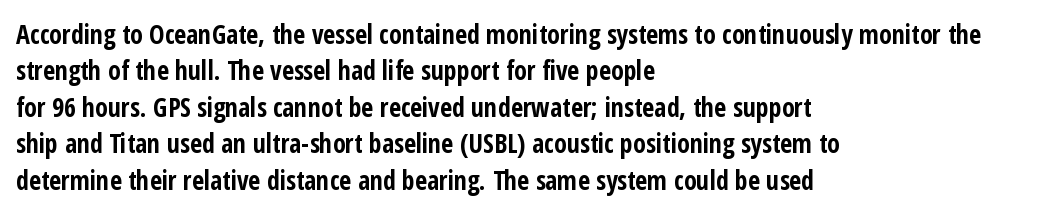
Q: Is the text bold? A: Yes.
Q: Is the text italic (slanted)? A: No, it is upright.
Q: Is the text underlined? A: No.
Q: How is the paragraph aligned? A: Left-aligned.
Q: Is the spacing between letters normal or unusually wide? A: Normal.
Q: Is the spacing between lines tight, normal or loose? A: Normal.
